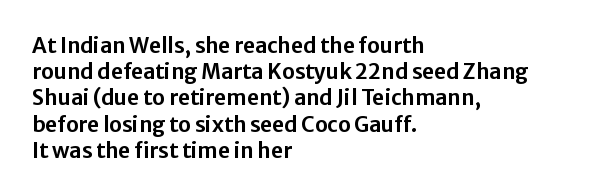
A typesetter would call this leading conventional body-copy spacing. Upright lettering throughout. This rendering uses left alignment, leaving the right contour irregular. The letterforms sit shoulder to shoulder at normal distance. Decoration check: the copy has no underline.
